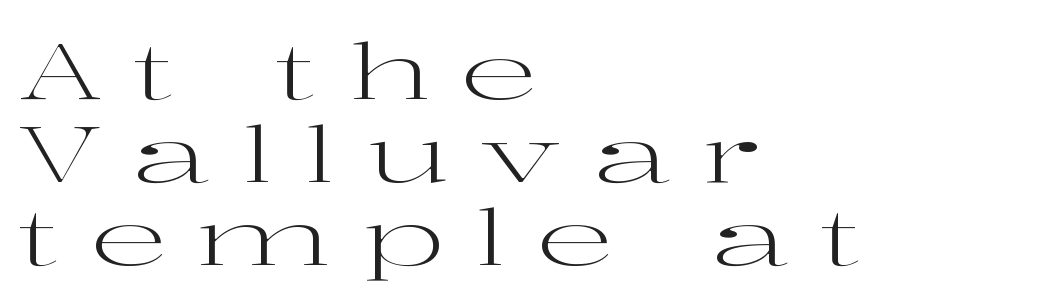
Q: Is the text bold? A: No.
Q: Is the text italic (slanted)? A: No, it is upright.
Q: Is the typeface a serif or a sans-serif typeface? A: Serif.
Q: Is the text underlined? A: No.
Q: How is the paragraph aligned? A: Left-aligned.
Q: Is the spacing between letters normal or unusually wide? A: Unusually wide.
Q: Is the spacing between lines tight, normal or loose? A: Tight.
Q: Width (condensed, normal, or wide)? A: Wide.
Q: Stroke contrast? A: High.
Q: x-height? A: Medium.
Q: Monospaced? A: No.
